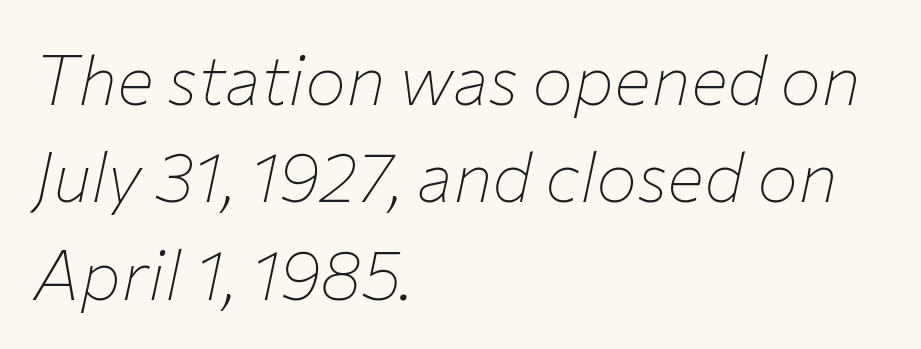
{"italic": "yes", "lean": "right", "slant_degrees": 12, "bold": "no", "weight": "thin", "width": "normal", "stroke_contrast": "low", "x_height": "medium", "monospaced": "no", "underline": "no", "align": "left", "line_spacing": "normal", "line_spacing_ratio": 1.41, "letter_spacing": "normal", "letter_spacing_em": 0.0, "glyph_px": 69}
